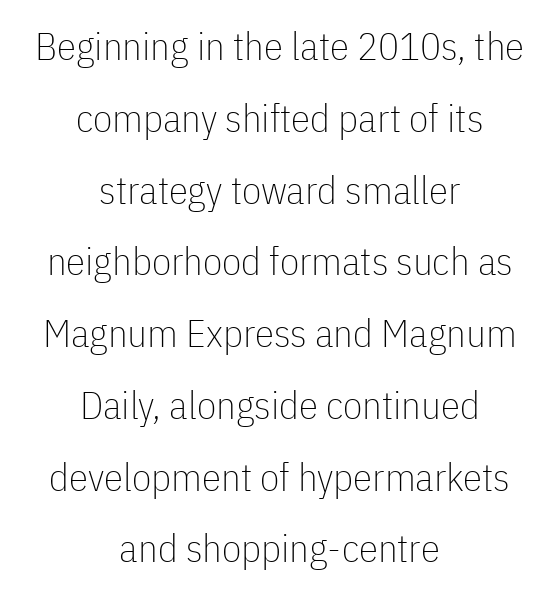
The rendering positions every line midway between the sides. Each row of text sits above clean, open space. The letters sit at their default tracking, neither squeezed nor spread. Heft: none added — not bold.
